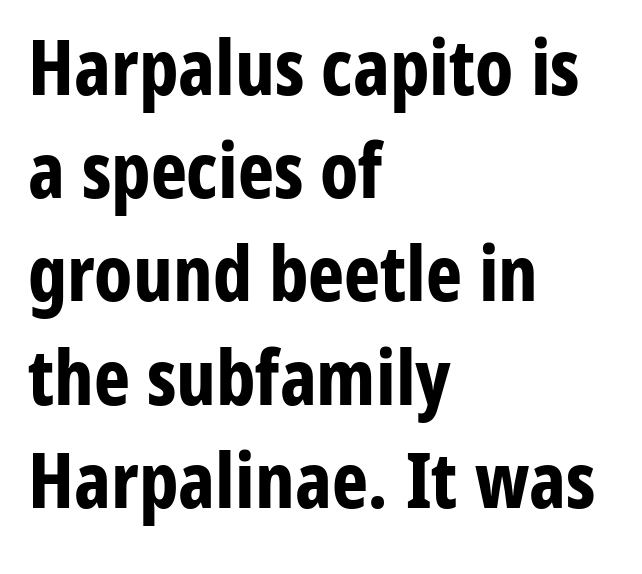
{"serif": "no", "italic": "no", "bold": "yes", "weight": "bold", "width": "condensed", "stroke_contrast": "low", "x_height": "medium", "monospaced": "no", "underline": "no", "align": "left", "line_spacing": "normal", "line_spacing_ratio": 1.34, "letter_spacing": "normal", "letter_spacing_em": 0.0, "glyph_px": 77}
